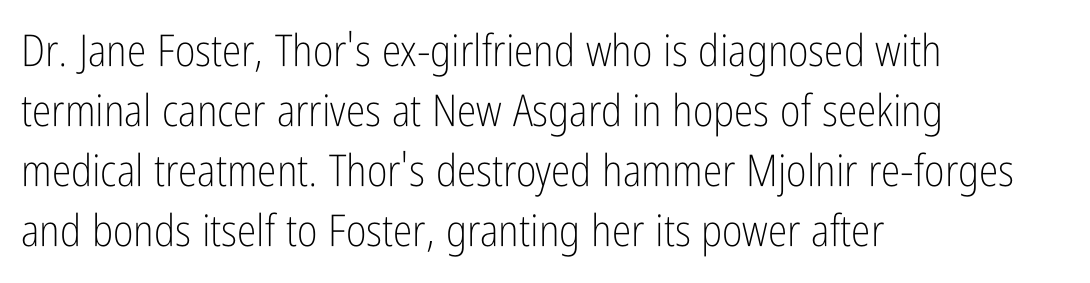
Q: Is the text bold? A: No.
Q: Is the text italic (slanted)? A: No, it is upright.
Q: Is the typeface a serif or a sans-serif typeface? A: Sans-serif.
Q: Is the text underlined? A: No.
Q: How is the paragraph aligned? A: Left-aligned.
Q: Is the spacing between letters normal or unusually wide? A: Normal.
Q: Is the spacing between lines tight, normal or loose? A: Normal.
Q: Width (condensed, normal, or wide)? A: Condensed.
Q: Stroke contrast? A: Low.
Q: x-height? A: Medium.
Q: Monospaced? A: No.
